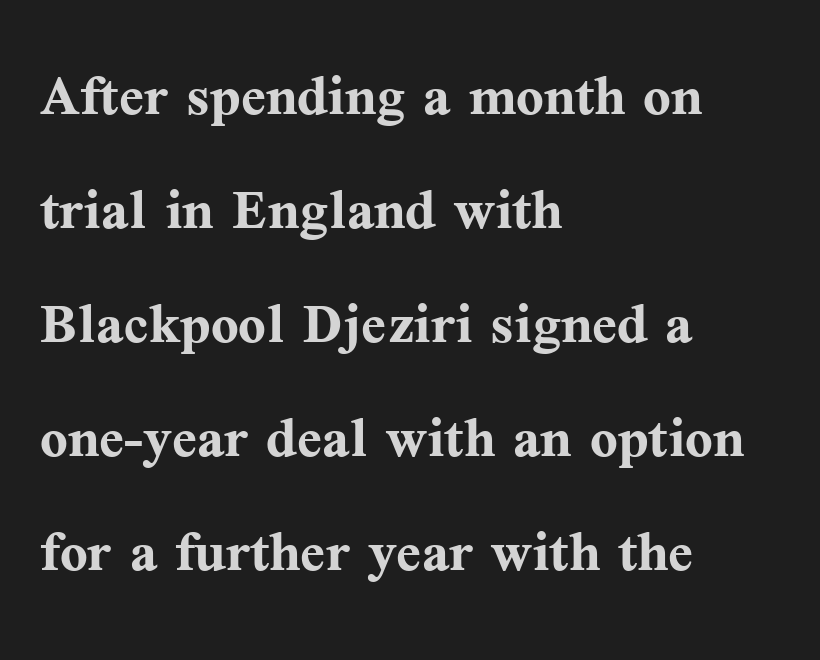
The image shows 73 px semibold serif type, upright; set left-aligned, normal line spacing (1.56x), normal letter spacing, not underlined; medium stroke contrast and a medium x-height.
